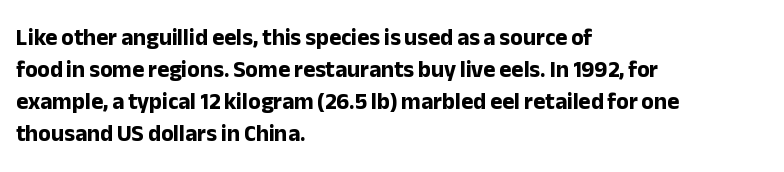
Compared with typical paragraphs, the rows here are spaced about the same. In terms of posture, this sample is upright. You'd pick this weight for a headline — it's a proper bold. Typeset ragged right — the left edge is the straight one.
